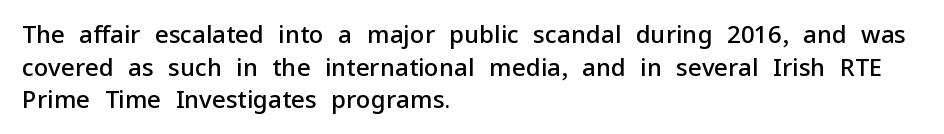
The image shows 24 px text type, upright; set left-aligned, normal line spacing (1.36x), normal letter spacing, not underlined.
